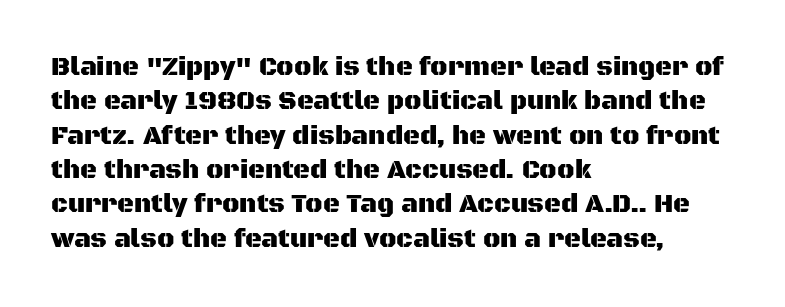
{"italic": "no", "underline": "no", "align": "left", "line_spacing": "normal", "line_spacing_ratio": 1.32, "letter_spacing": "normal", "letter_spacing_em": 0.0, "glyph_px": 26}
